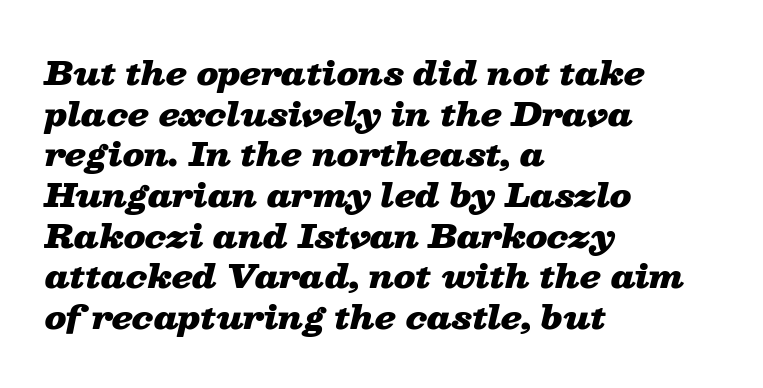
{"italic": "yes", "lean": "right", "slant_degrees": 13, "bold": "yes", "weight": "heavy", "width": "wide", "stroke_contrast": "low", "x_height": "medium", "monospaced": "no", "underline": "no", "align": "left", "line_spacing": "normal", "line_spacing_ratio": 1.27, "letter_spacing": "normal", "letter_spacing_em": 0.0, "glyph_px": 32}
